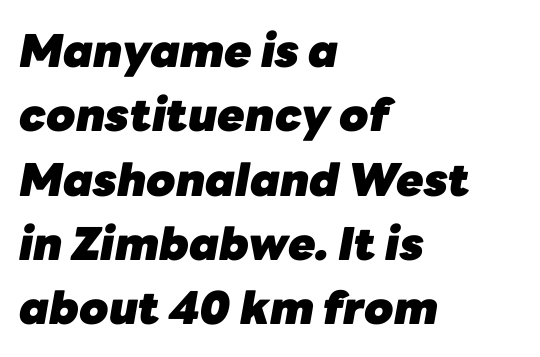
{"italic": "yes", "lean": "right", "slant_degrees": 10, "bold": "yes", "weight": "heavy", "width": "normal", "stroke_contrast": "low", "x_height": "medium", "monospaced": "no", "underline": "no", "align": "left", "line_spacing": "normal", "line_spacing_ratio": 1.43, "letter_spacing": "normal", "letter_spacing_em": 0.0, "glyph_px": 45}
